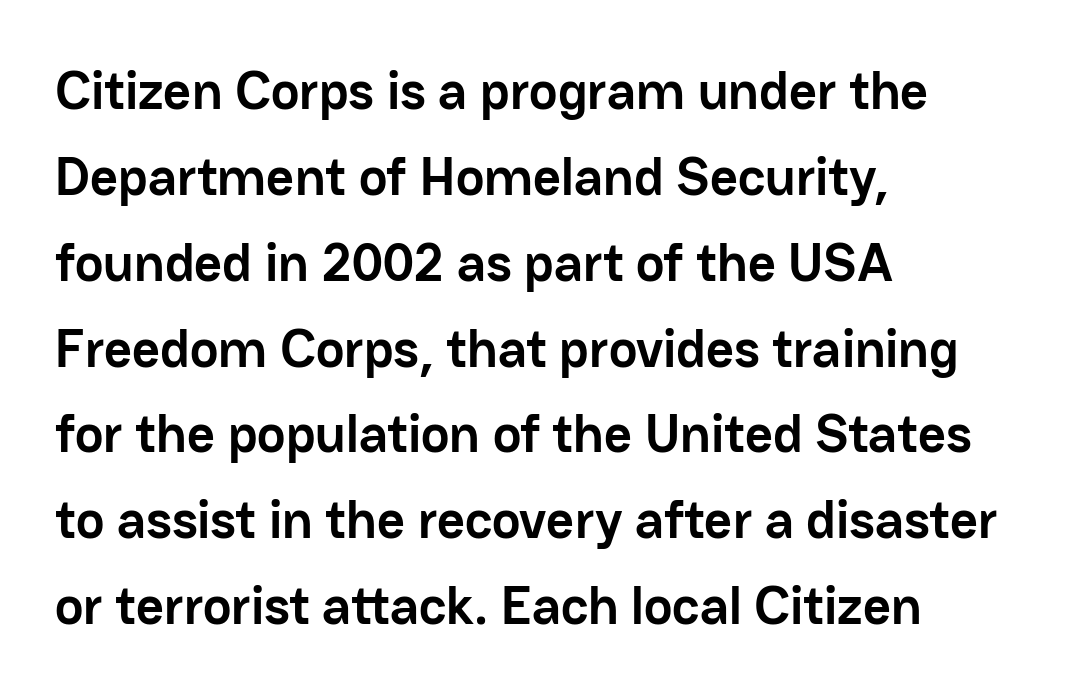
The image shows 54 px semibold sans-serif type, upright; set left-aligned, normal line spacing (1.59x), normal letter spacing, not underlined; low stroke contrast and a medium x-height.
